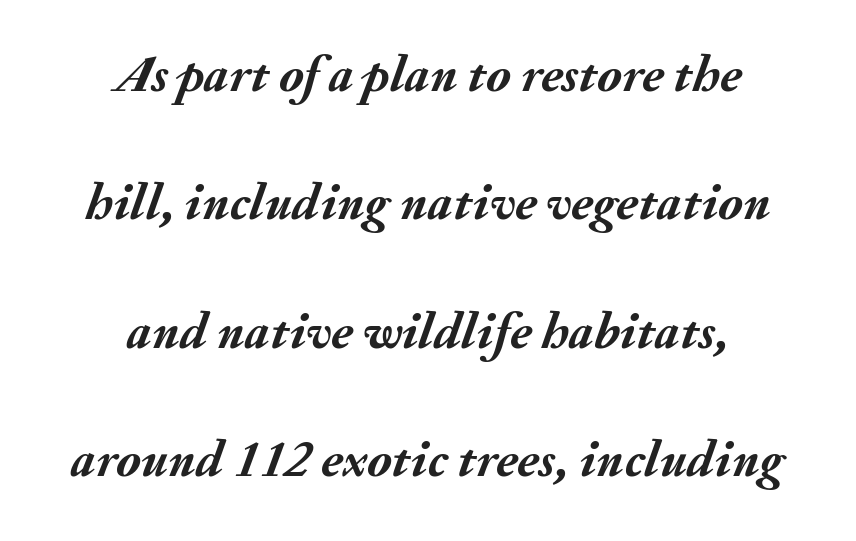
Q: Is the text bold? A: Yes.
Q: Is the text italic (slanted)? A: Yes, it leans right by about 20 degrees.
Q: Is the text underlined? A: No.
Q: How is the paragraph aligned? A: Centered.
Q: Is the spacing between letters normal or unusually wide? A: Normal.
Q: Is the spacing between lines tight, normal or loose? A: Loose.
Q: Width (condensed, normal, or wide)? A: Normal.
Q: Stroke contrast? A: Medium.
Q: x-height? A: Small.
Q: Monospaced? A: No.
